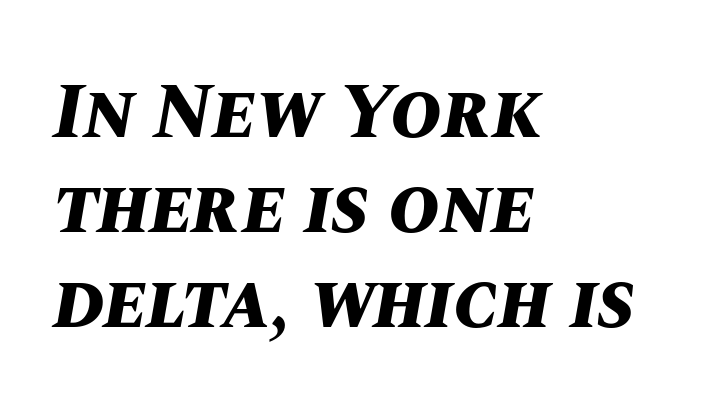
{"italic": "yes", "lean": "right", "slant_degrees": 10, "bold": "yes", "weight": "bold", "width": "normal", "stroke_contrast": "medium", "x_height": "large", "monospaced": "no", "underline": "no", "align": "left", "line_spacing_ratio": 1.22, "letter_spacing": "normal", "letter_spacing_em": 0.0, "glyph_px": 78}
